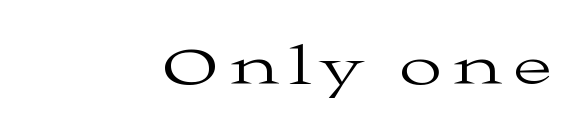
Notice how the passage keeps a crisp vertical edge on the right only. Each stroke keeps to a modest, everyday thickness or less. Plain, unruled lines of type. Tall strokes in this sample are plumb rather than angled. The passage shown is typeset with a serif family.
